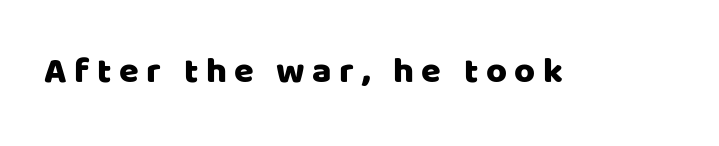
The image shows 36 px sans-serif type, upright; set unusually wide letter spacing (+0.21 em), not underlined; low stroke contrast and a large x-height.
